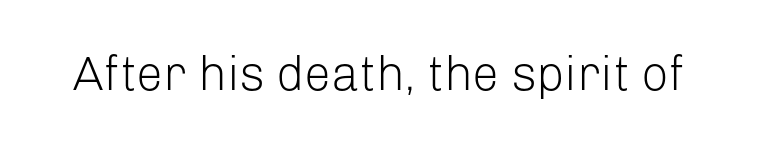
Q: Is the text bold? A: No.
Q: Is the text italic (slanted)? A: No, it is upright.
Q: Is the typeface a serif or a sans-serif typeface? A: Sans-serif.
Q: Is the text underlined? A: No.
Q: Is the spacing between letters normal or unusually wide? A: Normal.
Q: Width (condensed, normal, or wide)? A: Normal.
Q: Stroke contrast? A: Low.
Q: x-height? A: Medium.
Q: Monospaced? A: No.
